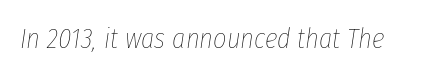
The specimen omits any rule beneath the text block's lines. Notice how the stems are inclined rather than vertical — that's the hallmark of italics. The passage shown is typed in a proportional face where columns would drift. This is not heavy type; no bold has been used. Observe the ordinary spacing: letters are neighbours, not strangers.
